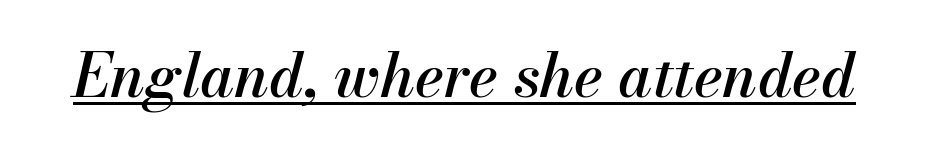
Q: Is the text italic (slanted)? A: Yes, it leans right by about 13 degrees.
Q: Is the text underlined? A: Yes.
Q: Is the spacing between letters normal or unusually wide? A: Normal.
Q: Width (condensed, normal, or wide)? A: Normal.
Q: Stroke contrast? A: Medium.
Q: x-height? A: Small.
Q: Monospaced? A: No.
